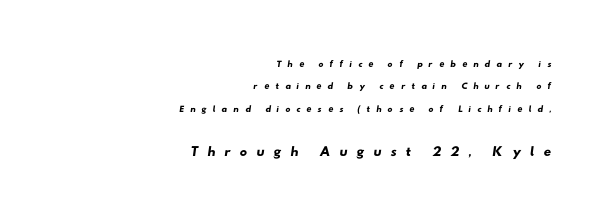
Q: Is the text underlined? A: No.
Q: How is the paragraph aligned? A: Right-aligned.
Q: Is the spacing between letters normal or unusually wide? A: Unusually wide.
Q: Is the spacing between lines tight, normal or loose? A: Normal.
Q: Which block of text is set in a larger size, the first (top) or the second (bottom)? A: The second (bottom) one.
